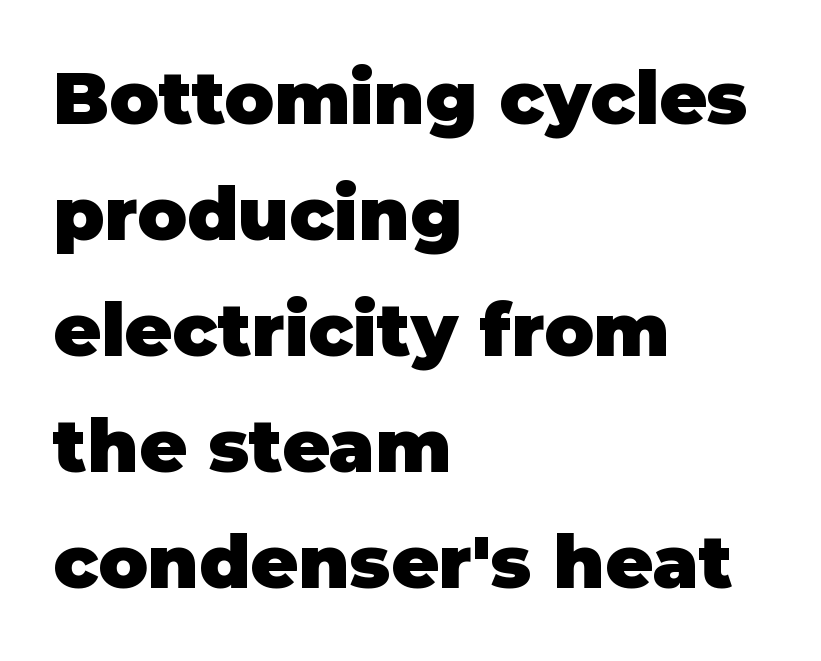
Q: Is the text bold? A: Yes.
Q: Is the text italic (slanted)? A: No, it is upright.
Q: Is the typeface a serif or a sans-serif typeface? A: Sans-serif.
Q: Is the text underlined? A: No.
Q: How is the paragraph aligned? A: Left-aligned.
Q: Is the spacing between letters normal or unusually wide? A: Normal.
Q: Is the spacing between lines tight, normal or loose? A: Normal.
Q: Width (condensed, normal, or wide)? A: Normal.
Q: Stroke contrast? A: Low.
Q: x-height? A: Large.
Q: Monospaced? A: No.
